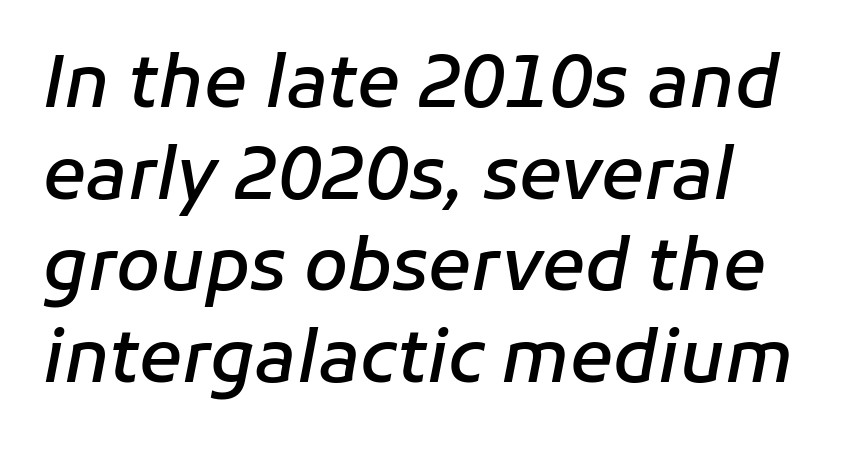
The image shows 71 px semibold type, italic (leaning right); set left-aligned, normal line spacing (1.29x), normal letter spacing, not underlined; low stroke contrast and a medium x-height.
